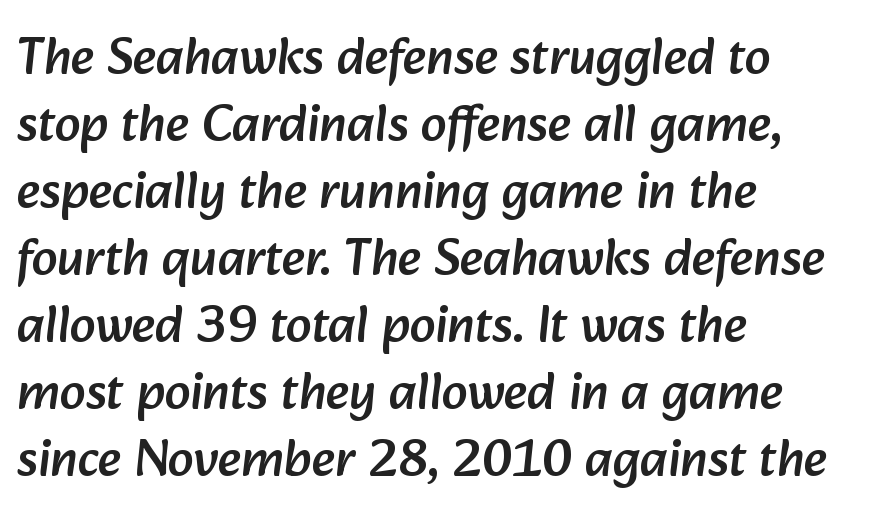
The image shows 52 px sans-serif type; set left-aligned, normal line spacing (1.29x), normal letter spacing, not underlined; low stroke contrast and a medium x-height.
